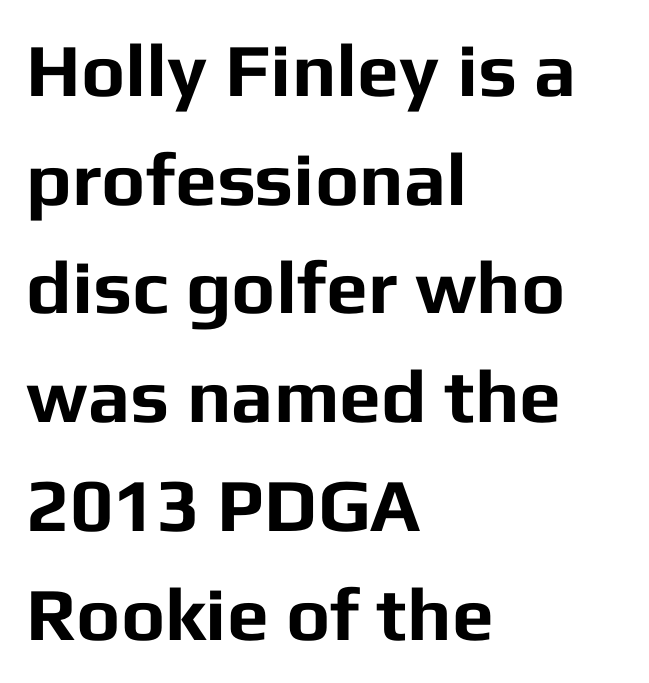
Q: Is the text bold? A: Yes.
Q: Is the text italic (slanted)? A: No, it is upright.
Q: Is the typeface a serif or a sans-serif typeface? A: Sans-serif.
Q: Is the text underlined? A: No.
Q: How is the paragraph aligned? A: Left-aligned.
Q: Is the spacing between letters normal or unusually wide? A: Normal.
Q: Is the spacing between lines tight, normal or loose? A: Normal.
Q: Width (condensed, normal, or wide)? A: Normal.
Q: Stroke contrast? A: Low.
Q: x-height? A: Medium.
Q: Monospaced? A: No.
